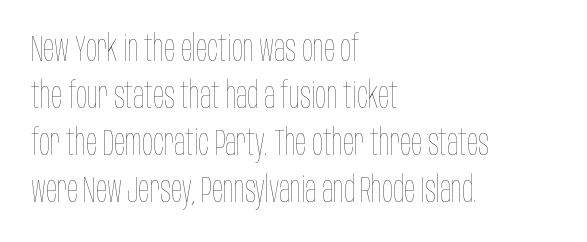
The image shows 37 px thin, condensed type, upright; set left-aligned, normal line spacing (1.27x), normal letter spacing, not underlined; low stroke contrast and a large x-height.
